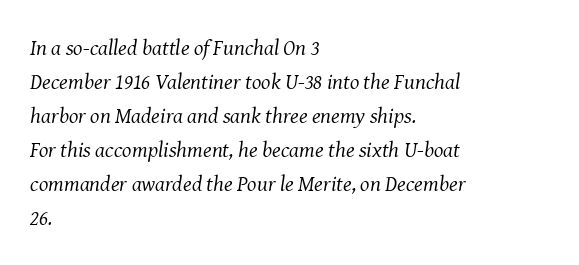
{"italic": "yes", "lean": "right", "slant_degrees": 8, "bold": "no", "underline": "no", "align": "left", "line_spacing": "normal", "line_spacing_ratio": 1.55, "letter_spacing": "normal", "letter_spacing_em": 0.0, "glyph_px": 22}
